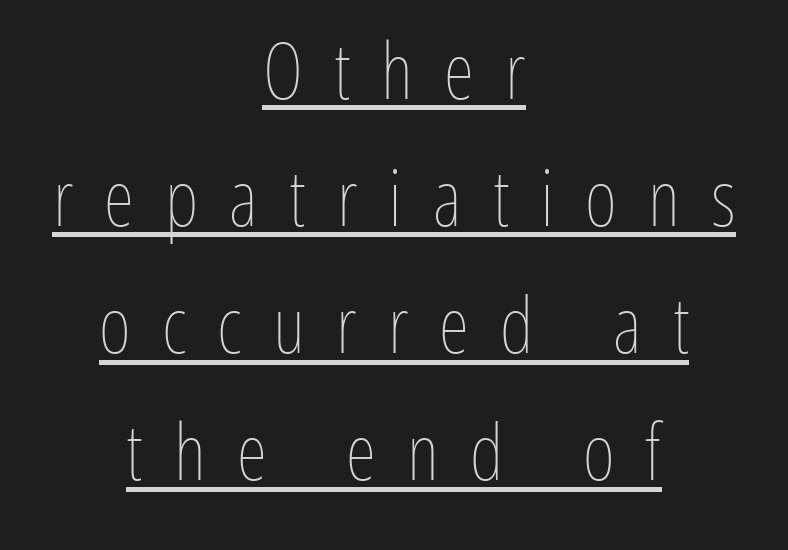
The image shows 78 px thin, condensed type, upright; set centered, normal line spacing (1.63x), unusually wide letter spacing (+0.4 em), underlined; low stroke contrast and a medium x-height.
